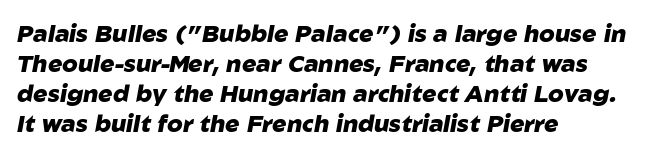
The image shows 24 px bold type, italic (leaning right); set left-aligned, normal line spacing (1.25x), normal letter spacing, not underlined.
